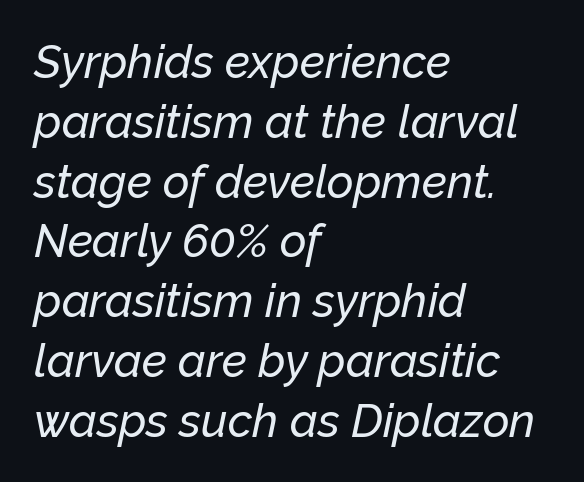
{"italic": "yes", "lean": "right", "slant_degrees": 12, "width": "normal", "stroke_contrast": "low", "x_height": "medium", "monospaced": "no", "underline": "no", "align": "left", "line_spacing": "normal", "line_spacing_ratio": 1.3, "letter_spacing": "normal", "letter_spacing_em": 0.0, "glyph_px": 46}
